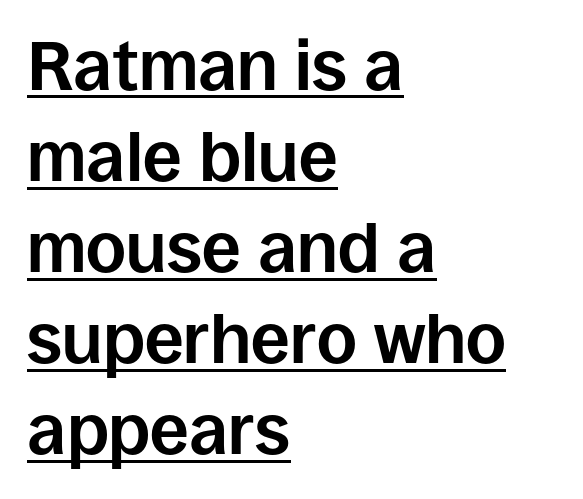
Q: Is the text bold? A: Yes.
Q: Is the text italic (slanted)? A: No, it is upright.
Q: Is the typeface a serif or a sans-serif typeface? A: Sans-serif.
Q: Is the text underlined? A: Yes.
Q: How is the paragraph aligned? A: Left-aligned.
Q: Is the spacing between letters normal or unusually wide? A: Normal.
Q: Is the spacing between lines tight, normal or loose? A: Normal.
Q: Width (condensed, normal, or wide)? A: Normal.
Q: Stroke contrast? A: Low.
Q: x-height? A: Large.
Q: Monospaced? A: No.
